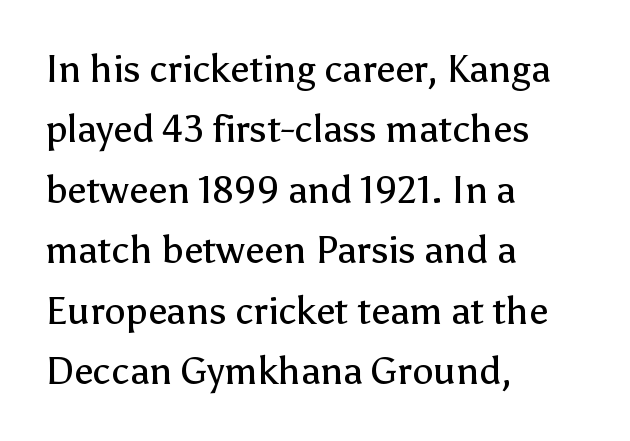
Q: Is the text bold? A: No.
Q: Is the text italic (slanted)? A: No, it is upright.
Q: Is the typeface a serif or a sans-serif typeface? A: Sans-serif.
Q: Is the text underlined? A: No.
Q: How is the paragraph aligned? A: Left-aligned.
Q: Is the spacing between letters normal or unusually wide? A: Normal.
Q: Is the spacing between lines tight, normal or loose? A: Normal.
Q: Width (condensed, normal, or wide)? A: Normal.
Q: Stroke contrast? A: Low.
Q: x-height? A: Medium.
Q: Monospaced? A: No.
